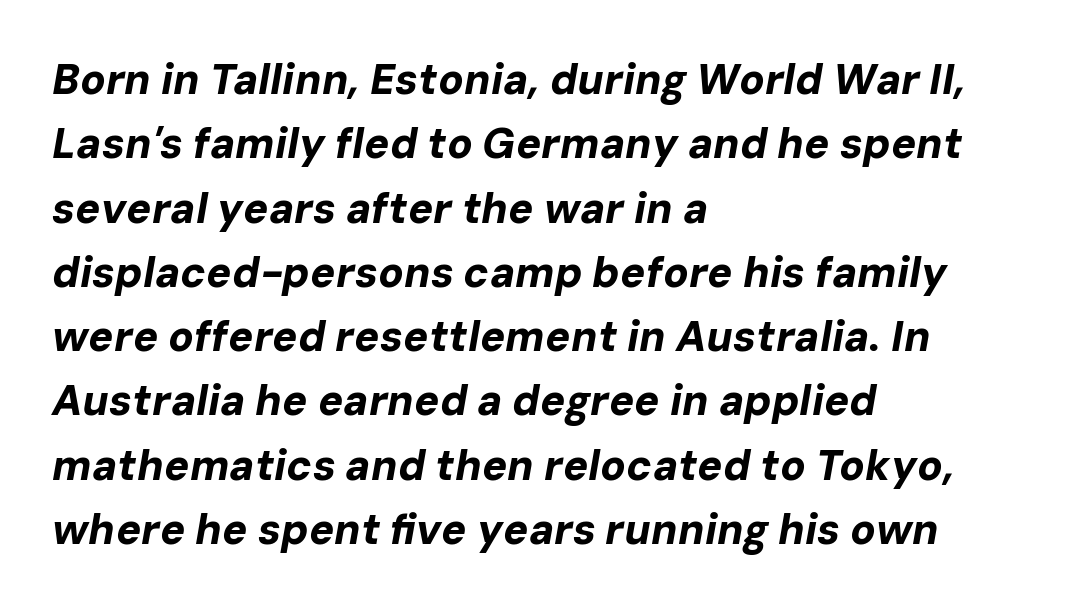
Q: Is the text bold? A: Yes.
Q: Is the text italic (slanted)? A: Yes, it leans right by about 10 degrees.
Q: Is the text underlined? A: No.
Q: How is the paragraph aligned? A: Left-aligned.
Q: Is the spacing between letters normal or unusually wide? A: Normal.
Q: Is the spacing between lines tight, normal or loose? A: Normal.
Q: Width (condensed, normal, or wide)? A: Normal.
Q: Stroke contrast? A: Low.
Q: x-height? A: Medium.
Q: Monospaced? A: No.
